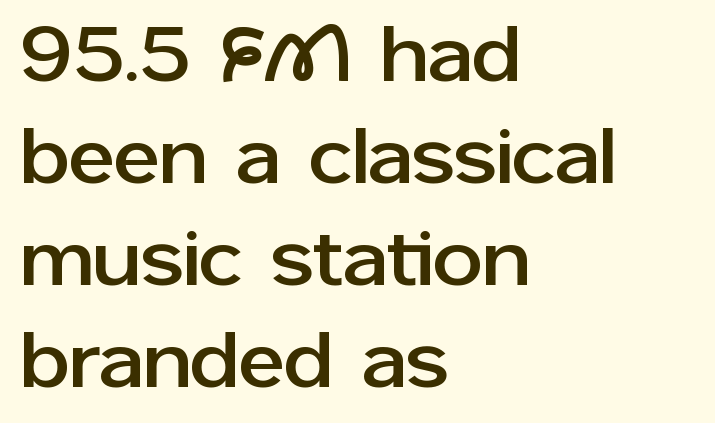
{"serif": "no", "italic": "no", "width": "normal", "stroke_contrast": "low", "x_height": "medium", "monospaced": "no", "underline": "no", "align": "left", "line_spacing": "normal", "line_spacing_ratio": 1.29, "letter_spacing": "normal", "letter_spacing_em": 0.0, "glyph_px": 79}
